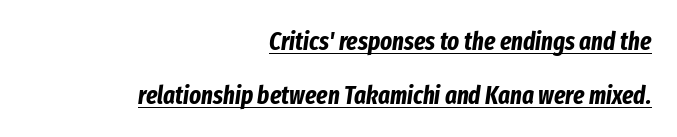
Q: Is the text bold? A: Yes.
Q: Is the text italic (slanted)? A: Yes, it leans right by about 8 degrees.
Q: Is the text underlined? A: Yes.
Q: How is the paragraph aligned? A: Right-aligned.
Q: Is the spacing between letters normal or unusually wide? A: Normal.
Q: Is the spacing between lines tight, normal or loose? A: Loose.
